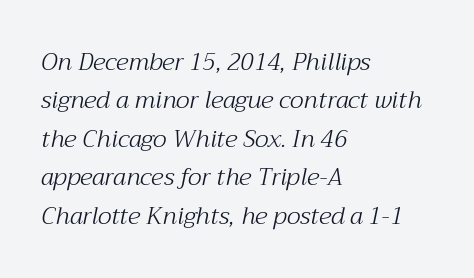
Q: Is the text bold? A: No.
Q: Is the text italic (slanted)? A: Yes, it leans right by about 12 degrees.
Q: Is the text underlined? A: No.
Q: How is the paragraph aligned? A: Left-aligned.
Q: Is the spacing between letters normal or unusually wide? A: Normal.
Q: Is the spacing between lines tight, normal or loose? A: Normal.
